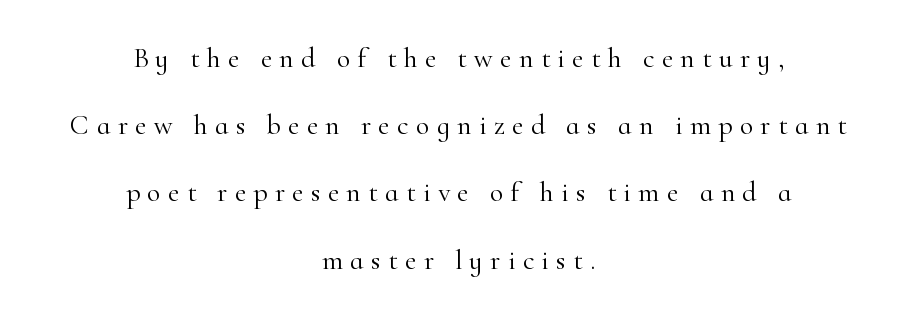
Q: Is the text bold? A: No.
Q: Is the text italic (slanted)? A: No, it is upright.
Q: Is the typeface a serif or a sans-serif typeface? A: Serif.
Q: Is the text underlined? A: No.
Q: How is the paragraph aligned? A: Centered.
Q: Is the spacing between letters normal or unusually wide? A: Unusually wide.
Q: Is the spacing between lines tight, normal or loose? A: Loose.
Q: Width (condensed, normal, or wide)? A: Normal.
Q: Stroke contrast? A: High.
Q: x-height? A: Small.
Q: Monospaced? A: No.
